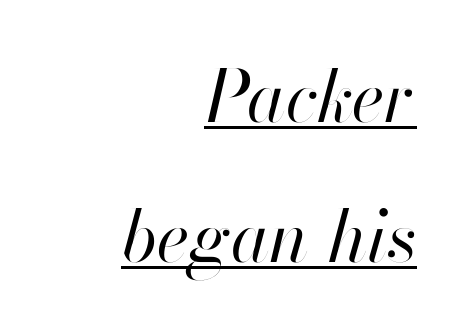
{"italic": "yes", "lean": "right", "slant_degrees": 13, "bold": "no", "weight": "regular", "width": "normal", "stroke_contrast": "high", "x_height": "small", "monospaced": "no", "underline": "yes", "align": "right", "line_spacing": "loose", "line_spacing_ratio": 1.97, "letter_spacing": "normal", "letter_spacing_em": 0.0, "glyph_px": 71}
